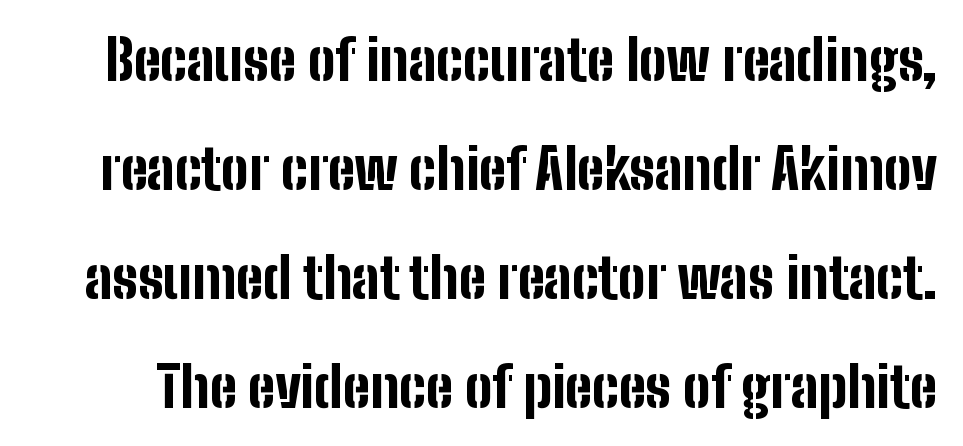
Here the designer chose a conventional face with non-uniform glyph widths. Notice how the stems are strictly vertical — no italics here. One glance says open: line gaps are wider than usual. Glyph-to-glyph distance matches everyday printed text.
